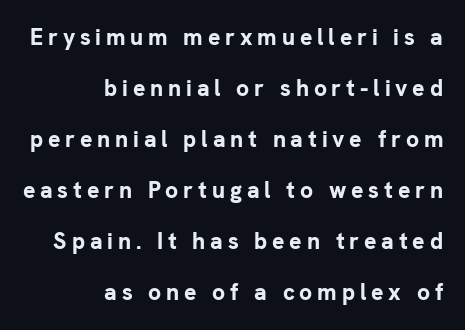
{"italic": "no", "bold": "yes", "underline": "no", "align": "right", "line_spacing": "loose", "line_spacing_ratio": 2.22, "letter_spacing": "wide", "letter_spacing_em": 0.21, "glyph_px": 23}
